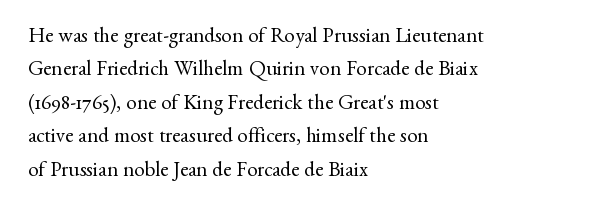
How would I describe the line gaps? Plain and ordinary. Weight: in the light-to-regular range. The type is set solid horizontally, with unmodified tracking. The lines are quadded left.
